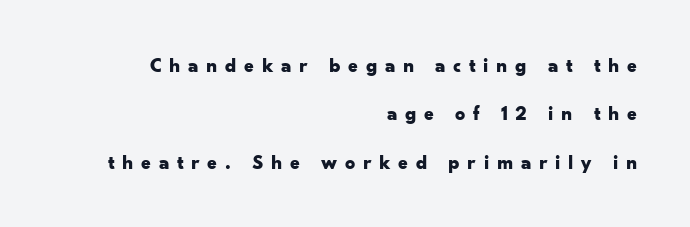
Students, note that the glyphs here are deliberately spaced far apart. These lines stand farther apart than default settings would place them. Each row of text sits above clean, open space. These lines were composed using upright roman letters. Line endings align vertically; line beginnings do not. What weight is shown? A full bold with thick strokes.
